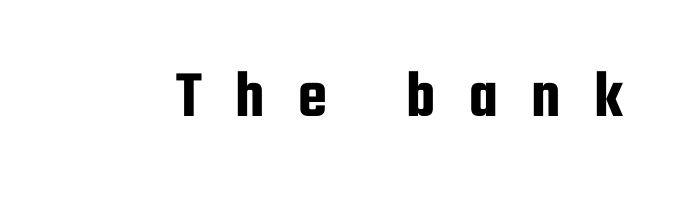
The image shows 67 px condensed sans-serif type, upright; set unusually wide letter spacing (+0.5 em), not underlined; low stroke contrast and a medium x-height.
